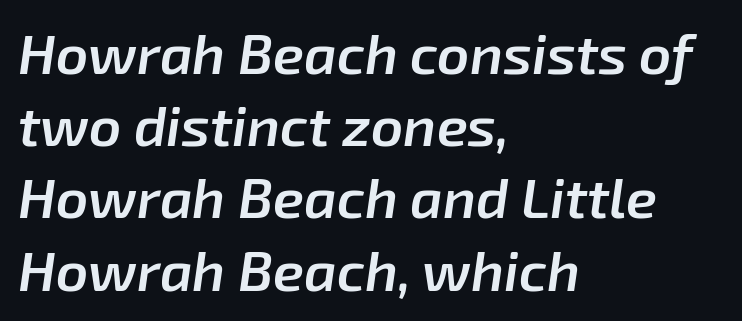
Tall strokes in this sample are angled rather than plumb. Reading down the column, the eye jumps a familiar distance to each next line. Each glyph is drawn with semibold strokes, heavier than normal yet not fully bold. Proportional: the letters do not fall into vertical columns. All the whitespace from short lines collects on the right. Observe the ordinary spacing: letters are neighbours, not strangers.
